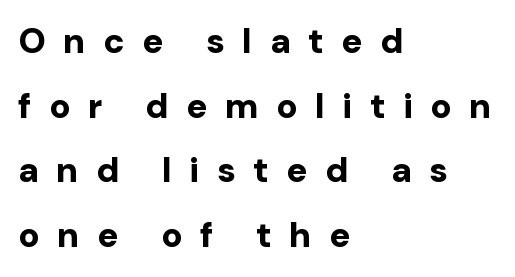
Q: Is the text bold? A: Yes.
Q: Is the text italic (slanted)? A: No, it is upright.
Q: Is the typeface a serif or a sans-serif typeface? A: Sans-serif.
Q: Is the text underlined? A: No.
Q: How is the paragraph aligned? A: Left-aligned.
Q: Is the spacing between letters normal or unusually wide? A: Unusually wide.
Q: Width (condensed, normal, or wide)? A: Normal.
Q: Stroke contrast? A: Low.
Q: x-height? A: Medium.
Q: Monospaced? A: No.
